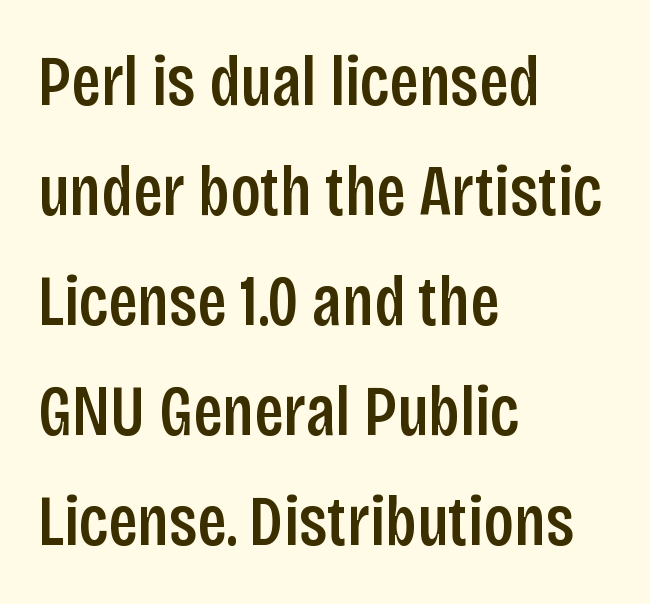
This sample uses an upright cut, with every glyph sitting square on the baseline. Default kerning and tracking; the words read as compact shapes. The font family rendered here belongs to the sans-serif group. Anything drawn beneath the words? Only blank space.
